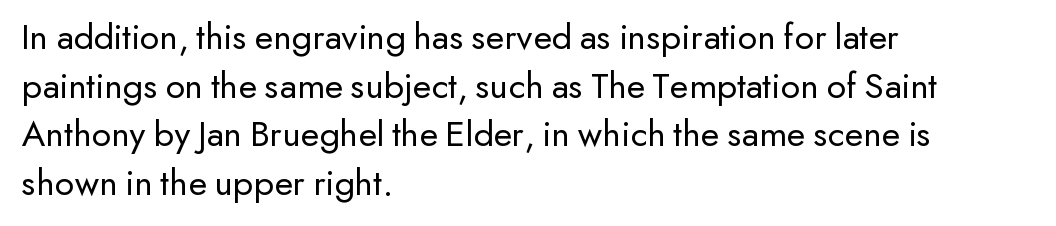
Q: Is the text bold? A: No.
Q: Is the text italic (slanted)? A: No, it is upright.
Q: Is the typeface a serif or a sans-serif typeface? A: Sans-serif.
Q: Is the text underlined? A: No.
Q: How is the paragraph aligned? A: Left-aligned.
Q: Is the spacing between letters normal or unusually wide? A: Normal.
Q: Is the spacing between lines tight, normal or loose? A: Normal.
Q: Width (condensed, normal, or wide)? A: Normal.
Q: Stroke contrast? A: Low.
Q: x-height? A: Small.
Q: Monospaced? A: No.
